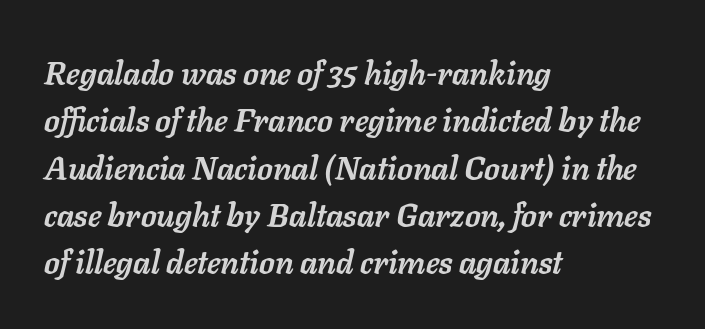
{"italic": "yes", "lean": "right", "slant_degrees": 11, "bold": "yes", "weight": "semibold", "width": "normal", "stroke_contrast": "low", "x_height": "medium", "monospaced": "no", "underline": "no", "align": "left", "line_spacing": "normal", "line_spacing_ratio": 1.48, "letter_spacing": "normal", "letter_spacing_em": 0.0, "glyph_px": 32}
